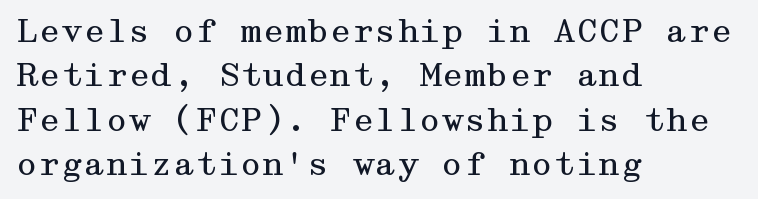
Q: Is the text bold? A: No.
Q: Is the text italic (slanted)? A: No, it is upright.
Q: Is the typeface a serif or a sans-serif typeface? A: Serif.
Q: Is the text underlined? A: No.
Q: How is the paragraph aligned? A: Left-aligned.
Q: Is the spacing between letters normal or unusually wide? A: Normal.
Q: Is the spacing between lines tight, normal or loose? A: Normal.
Q: Width (condensed, normal, or wide)? A: Wide.
Q: Stroke contrast? A: Medium.
Q: x-height? A: Medium.
